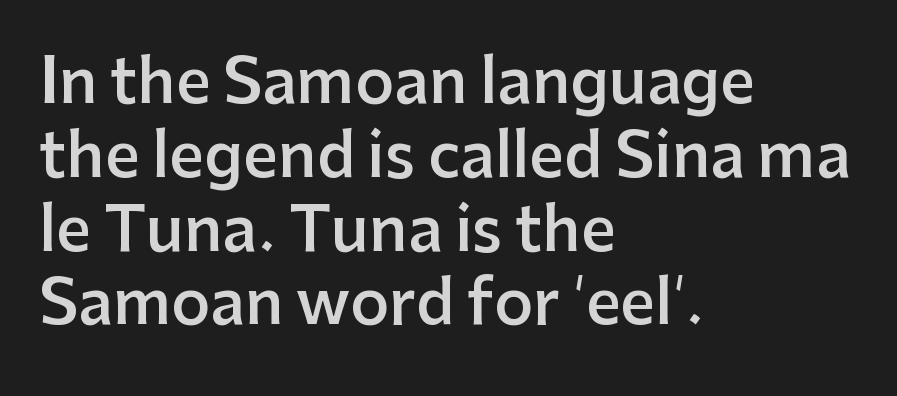
{"serif": "no", "italic": "no", "bold": "semi", "weight": "semibold", "width": "normal", "stroke_contrast": "low", "x_height": "medium", "monospaced": "no", "underline": "no", "align": "left", "line_spacing_ratio": 1.21, "letter_spacing": "normal", "letter_spacing_em": 0.0, "glyph_px": 61}
